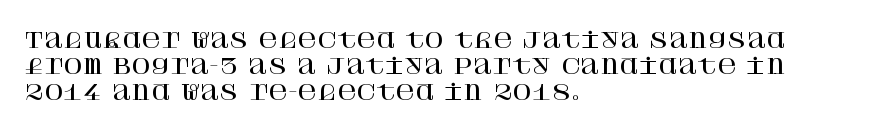
{"italic": "no", "underline": "no", "align": "left", "line_spacing_ratio": 1.24, "letter_spacing": "normal", "letter_spacing_em": 0.0, "glyph_px": 21}
